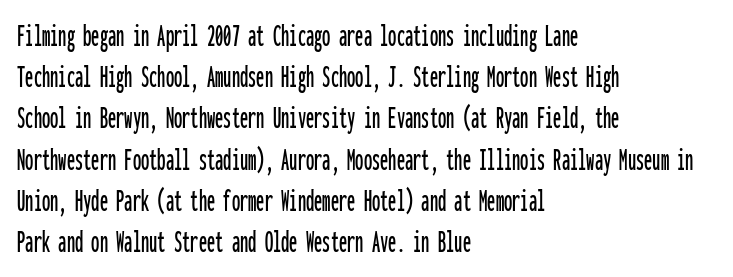
{"serif": "no", "italic": "no", "width": "condensed", "stroke_contrast": "low", "x_height": "medium", "monospaced": "yes", "underline": "no", "align": "left", "line_spacing": "normal", "line_spacing_ratio": 1.25, "letter_spacing": "normal", "letter_spacing_em": 0.0, "glyph_px": 33}
